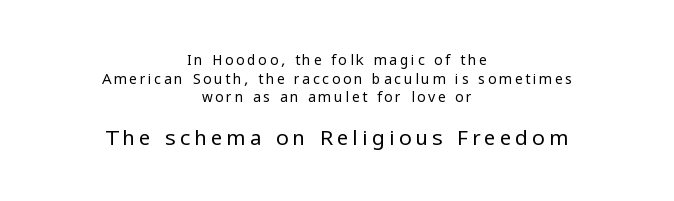
Q: Is the text bold? A: No.
Q: Is the text italic (slanted)? A: No, it is upright.
Q: Is the text underlined? A: No.
Q: How is the paragraph aligned? A: Centered.
Q: Is the spacing between lines tight, normal or loose? A: Normal.
Q: Which block of text is set in a larger size, the first (top) or the second (bottom)? A: The second (bottom) one.
